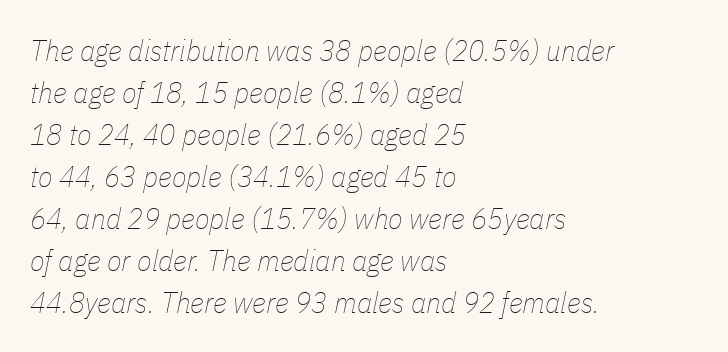
{"italic": "yes", "lean": "right", "slant_degrees": 11, "bold": "no", "weight": "thin", "width": "condensed", "stroke_contrast": "low", "x_height": "medium", "monospaced": "no", "underline": "no", "align": "left", "line_spacing": "normal", "line_spacing_ratio": 1.4, "letter_spacing": "normal", "letter_spacing_em": 0.0, "glyph_px": 30}
